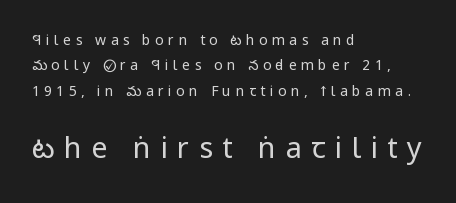
{"serif": "no", "italic": "no", "bold": "no", "weight": "regular", "width": "condensed", "stroke_contrast": "low", "x_height": "large", "monospaced": "no", "underline": "no", "align": "left", "line_spacing_ratio": 1.81, "letter_spacing": "wide", "letter_spacing_em": 0.32, "larger_block": "second", "size_ratio": 2.07, "glyph_px": 29}
